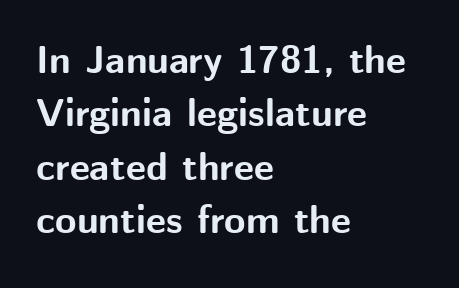
{"serif": "no", "italic": "no", "bold": "yes", "weight": "bold", "width": "normal", "stroke_contrast": "medium", "x_height": "medium", "monospaced": "no", "underline": "no", "align": "left", "line_spacing": "normal", "line_spacing_ratio": 1.37, "letter_spacing": "normal", "letter_spacing_em": 0.0, "glyph_px": 39}
